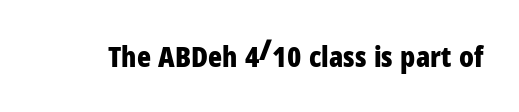
A typesetter would call this zero additional tracking. The gap between lines stays unmarked. The passage shown is typed in a proportional face where columns would drift. The type family on display is of the sans-serif kind. Strong, thick strokes mark this as bold type. The lettering holds an erect, upright posture throughout.
